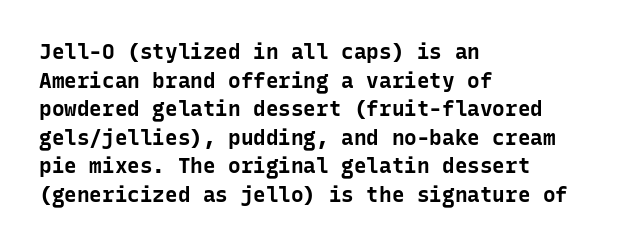
The image shows 21 px bold type, upright; set left-aligned, normal line spacing (1.36x), normal letter spacing, not underlined.
